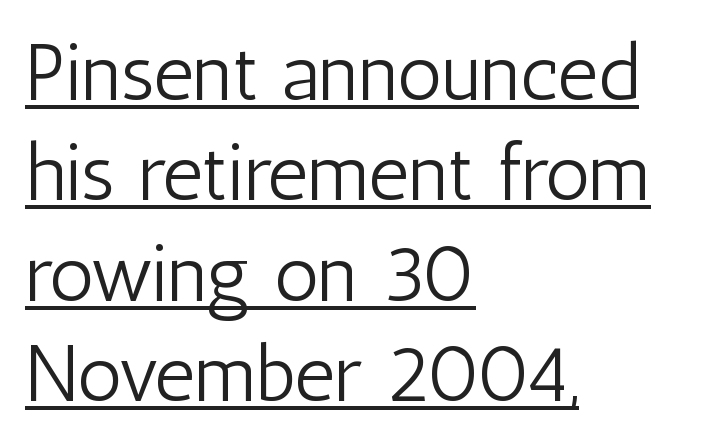
The lettering is marked with a stroke running underneath it. Stroke mass is kept to a normal reading level or below. The letters advance in unequal steps, a hallmark of proportional type. The rendering uses a moderate line-height, typical for paragraphs.
